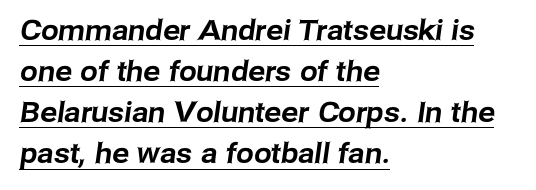
Q: Is the typeface a serif or a sans-serif typeface? A: Sans-serif.
Q: Is the text underlined? A: Yes.
Q: How is the paragraph aligned? A: Left-aligned.
Q: Is the spacing between letters normal or unusually wide? A: Normal.
Q: Is the spacing between lines tight, normal or loose? A: Normal.
Q: Width (condensed, normal, or wide)? A: Normal.
Q: Stroke contrast? A: Low.
Q: x-height? A: Medium.
Q: Monospaced? A: No.
